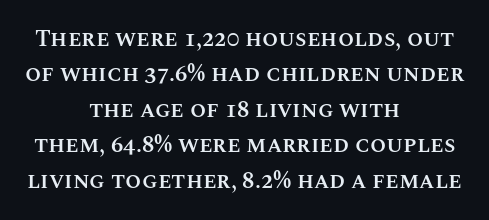
Q: Is the text bold? A: Semi-bold.
Q: Is the text italic (slanted)? A: No, it is upright.
Q: Is the text underlined? A: No.
Q: How is the paragraph aligned? A: Centered.
Q: Is the spacing between letters normal or unusually wide? A: Normal.
Q: Is the spacing between lines tight, normal or loose? A: Normal.
